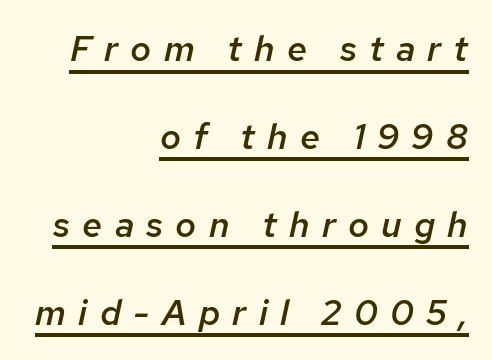
The image shows 36 px semibold type, italic (leaning right); set right-aligned, loose line spacing (2.44x), unusually wide letter spacing (+0.34 em), underlined; low stroke contrast and a medium x-height.
